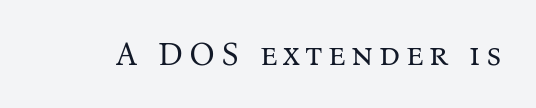
Q: Is the text bold? A: No.
Q: Is the text italic (slanted)? A: No, it is upright.
Q: Is the typeface a serif or a sans-serif typeface? A: Serif.
Q: Is the text underlined? A: No.
Q: Width (condensed, normal, or wide)? A: Normal.
Q: Stroke contrast? A: Medium.
Q: x-height? A: Medium.
Q: Monospaced? A: No.
